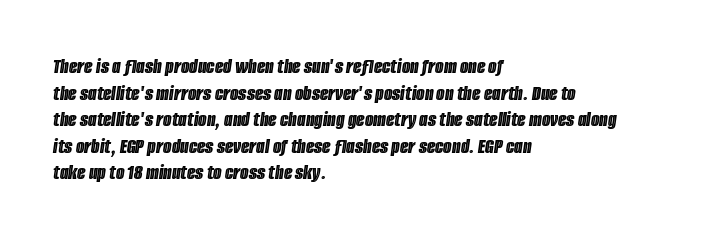
{"italic": "yes", "lean": "right", "slant_degrees": 8, "underline": "no", "align": "left", "line_spacing_ratio": 1.21, "letter_spacing": "normal", "letter_spacing_em": 0.0, "glyph_px": 22}
